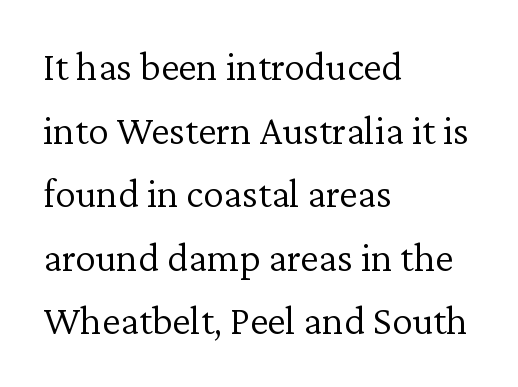
{"serif": "yes", "italic": "no", "bold": "no", "weight": "light", "width": "normal", "stroke_contrast": "low", "x_height": "medium", "monospaced": "no", "underline": "no", "align": "left", "line_spacing": "normal", "line_spacing_ratio": 1.55, "letter_spacing": "normal", "letter_spacing_em": 0.0, "glyph_px": 41}
